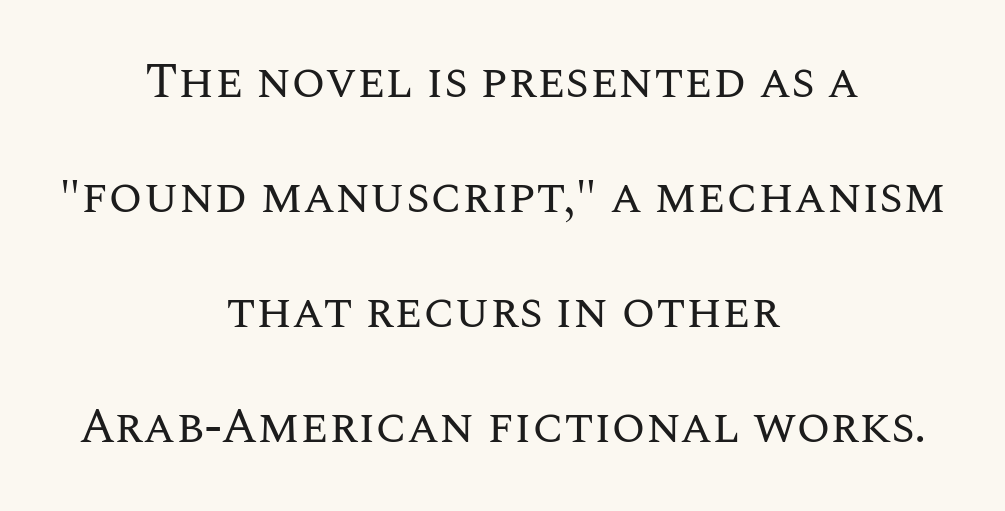
A centered setting, common on invitations and titles, is used for this passage. Weight class: somewhere from thin through regular. Characters remain perfectly vertical along every line. Character widths vary here, with narrow letters taking less room than wide ones. The line-height multiplier appears high, well above default. Does extra space separate the letters? No, they use regular spacing.
